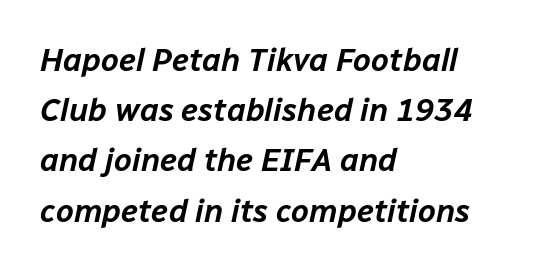
Characters follow at the spacing the type designer built in. This block has exactly the height ordinary leading produces. Here the designer chose a conventional face with non-uniform glyph widths. Compared with ordinary roman type, these characters are visibly tilted. The passage is arranged the way most books set body copy — flush left.
